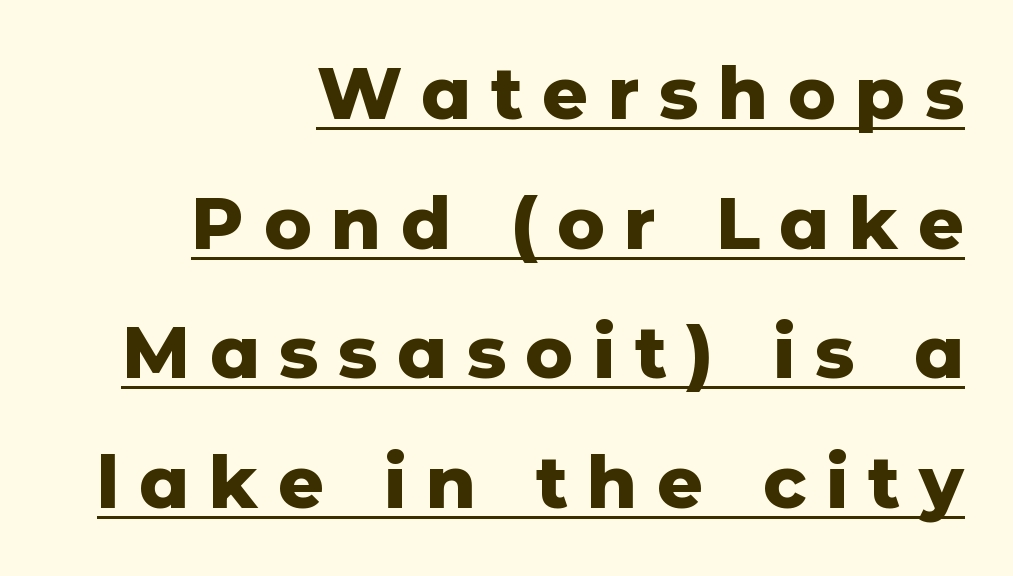
Letterform terminals end flat and unadorned throughout the passage. Between one letter and the next there's a generous, obvious gap. Is there an underline? Yes — a line sits under the letters. Characters remain perfectly vertical along every line. Character widths vary here, with narrow letters taking less room than wide ones. This rendering uses right alignment, leaving the left contour irregular.
